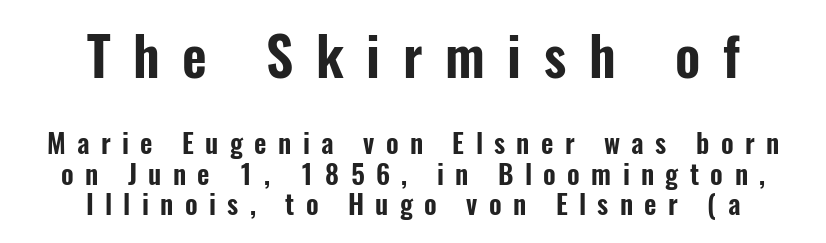
The image shows 54 px condensed sans-serif type, upright; set centered, tight line spacing (1.14x), unusually wide letter spacing (+0.42 em), not underlined; the first (top) block is 2.0x larger; low stroke contrast and a medium x-height.
